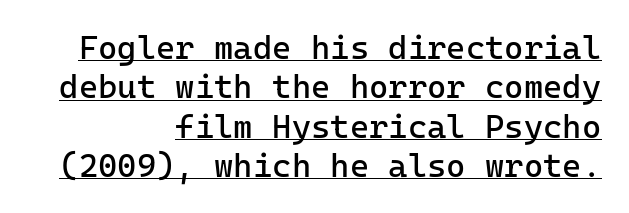
{"serif": "no", "italic": "no", "bold": "no", "weight": "regular", "width": "normal", "stroke_contrast": "low", "x_height": "medium", "underline": "yes", "align": "right", "line_spacing_ratio": 1.19, "letter_spacing": "normal", "letter_spacing_em": 0.0, "glyph_px": 33}
